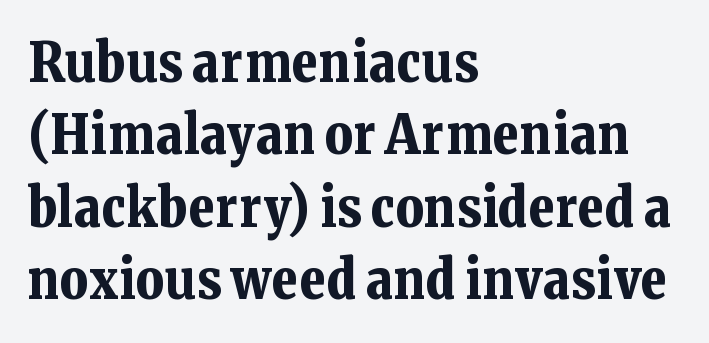
The image shows 54 px bold serif type, upright; set left-aligned, normal line spacing (1.34x), normal letter spacing, not underlined; low stroke contrast and a medium x-height.
